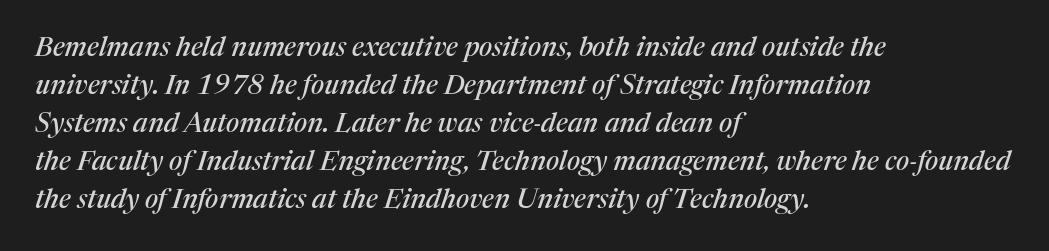
{"italic": "yes", "lean": "right", "slant_degrees": 17, "underline": "no", "align": "left", "line_spacing": "normal", "line_spacing_ratio": 1.41, "letter_spacing": "normal", "letter_spacing_em": 0.0, "glyph_px": 27}
